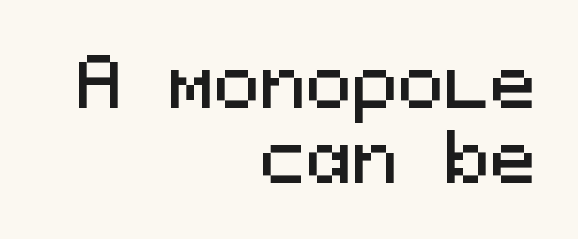
A typesetter would call this monospace, since all characters share one set width. The lettering stays uniformly vertical, giving the passage a roman look. Check where the strokes stop: nothing finishes them off — pure sans. Alignment: flush right. Horizontal bands of white between lines are thin slivers.
